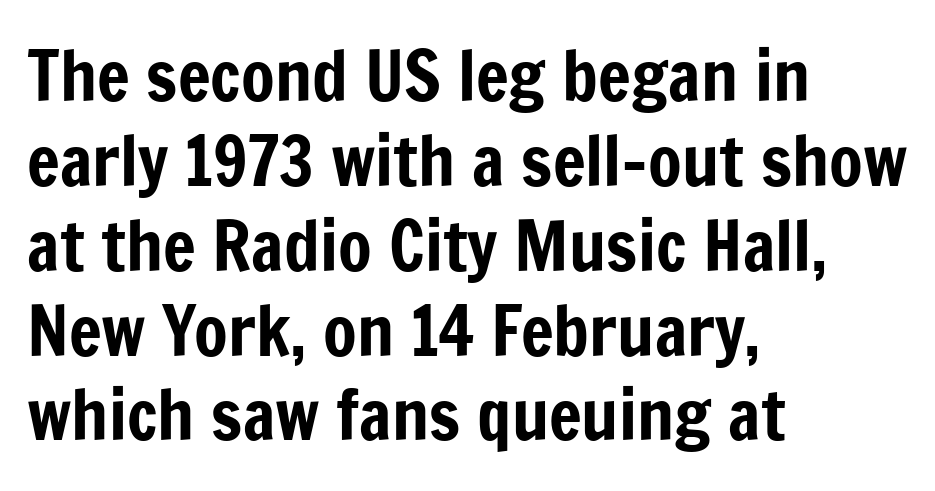
The image shows 69 px condensed sans-serif type, upright; set left-aligned, line spacing 1.23x, normal letter spacing, not underlined; low stroke contrast and a medium x-height.
